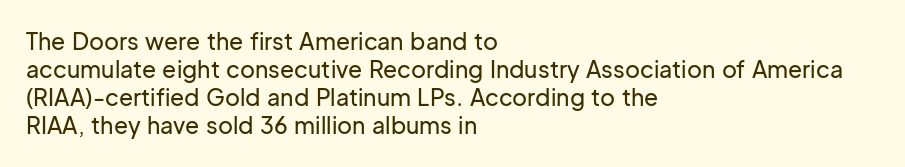
Look at the tracking — it's just the regular setting, nothing added. Caption: multi-line text, flush left, ragged right. Notice how the stems are strictly vertical — no italics here. A clean baseline with only descenders dipping below it.
